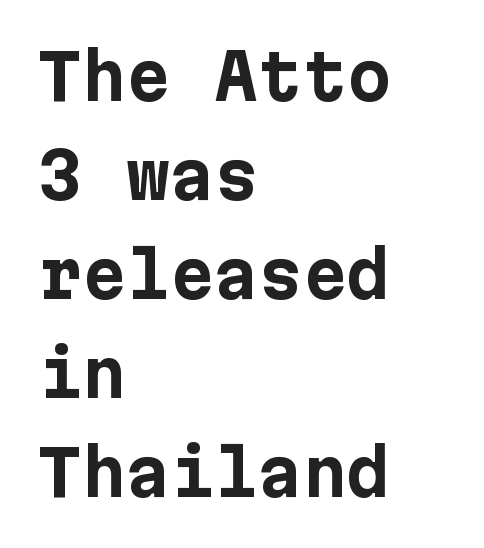
{"serif": "no", "italic": "no", "bold": "yes", "weight": "bold", "width": "normal", "stroke_contrast": "low", "x_height": "medium", "underline": "no", "align": "left", "line_spacing": "normal", "line_spacing_ratio": 1.57, "letter_spacing": "normal", "letter_spacing_em": 0.0, "glyph_px": 63}
